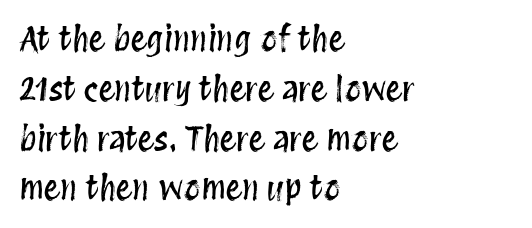
The image shows 33 px condensed type, upright; set left-aligned, normal line spacing (1.51x), normal letter spacing, not underlined; medium stroke contrast and a large x-height.
